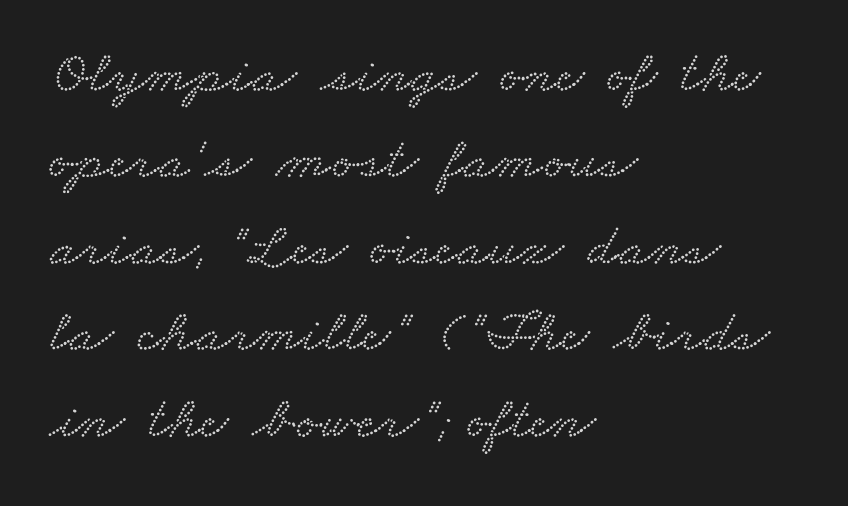
The glyphs in this specimen are seriffed. Visually the block forms a straight wall on the left and a jagged coastline on the right. Does the leading feel generous? No, just average. Each row of text sits above clean, open space. The rendering uses natural spacing where letterforms have individual widths.
